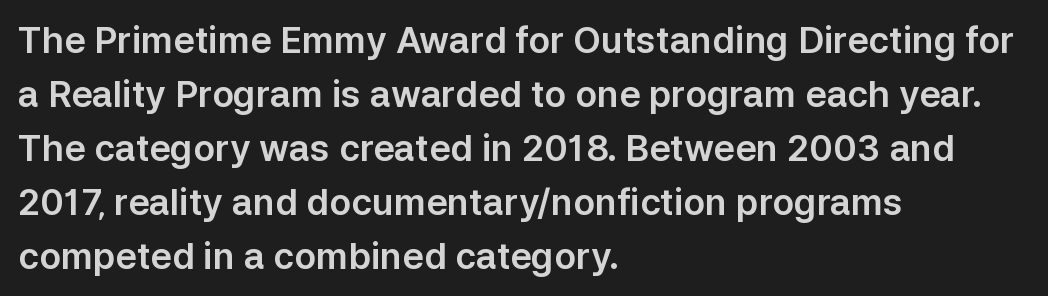
Q: Is the text italic (slanted)? A: No, it is upright.
Q: Is the typeface a serif or a sans-serif typeface? A: Sans-serif.
Q: Is the text underlined? A: No.
Q: How is the paragraph aligned? A: Left-aligned.
Q: Is the spacing between letters normal or unusually wide? A: Normal.
Q: Is the spacing between lines tight, normal or loose? A: Normal.
Q: Width (condensed, normal, or wide)? A: Normal.
Q: Stroke contrast? A: Low.
Q: x-height? A: Medium.
Q: Monospaced? A: No.
